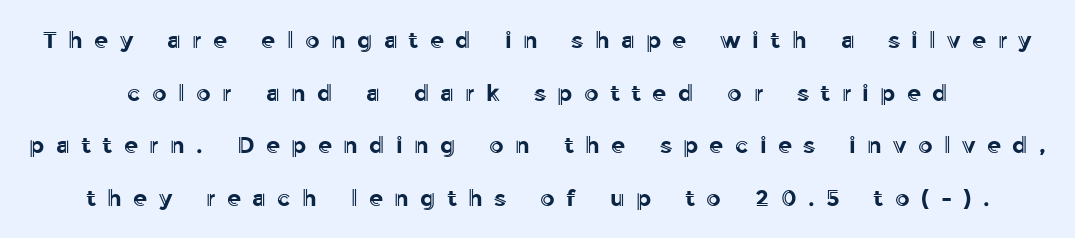
The specimen reads as upright at a glance. You could fit nearly another row in the gap between these rows. Is the letter spacing exaggerated? Yes — the characters are pushed far apart. Words float on clear page, feet unadorned.
